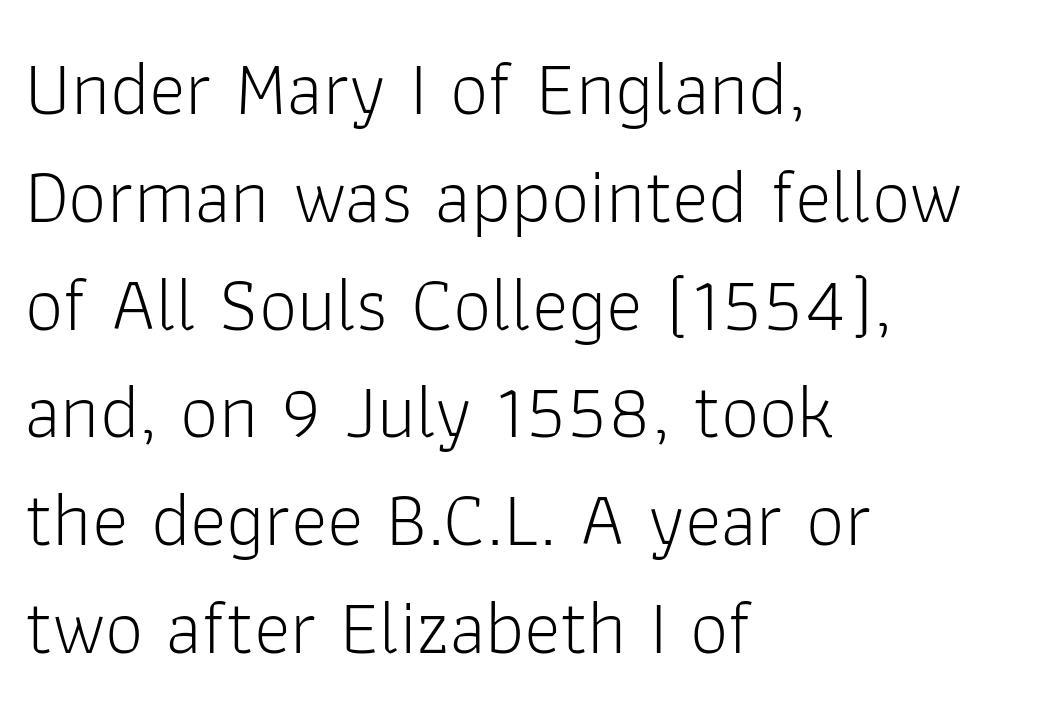
Q: Is the text bold? A: No.
Q: Is the text italic (slanted)? A: No, it is upright.
Q: Is the typeface a serif or a sans-serif typeface? A: Sans-serif.
Q: Is the text underlined? A: No.
Q: How is the paragraph aligned? A: Left-aligned.
Q: Is the spacing between letters normal or unusually wide? A: Normal.
Q: Is the spacing between lines tight, normal or loose? A: Normal.
Q: Width (condensed, normal, or wide)? A: Normal.
Q: Stroke contrast? A: Low.
Q: x-height? A: Medium.
Q: Monospaced? A: No.
